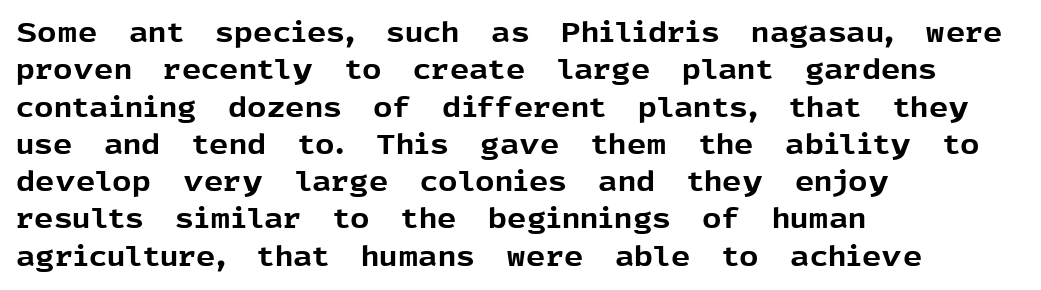
Q: Is the text bold? A: Yes.
Q: Is the text italic (slanted)? A: No, it is upright.
Q: Is the text underlined? A: No.
Q: How is the paragraph aligned? A: Left-aligned.
Q: Is the spacing between letters normal or unusually wide? A: Normal.
Q: Is the spacing between lines tight, normal or loose? A: Normal.
